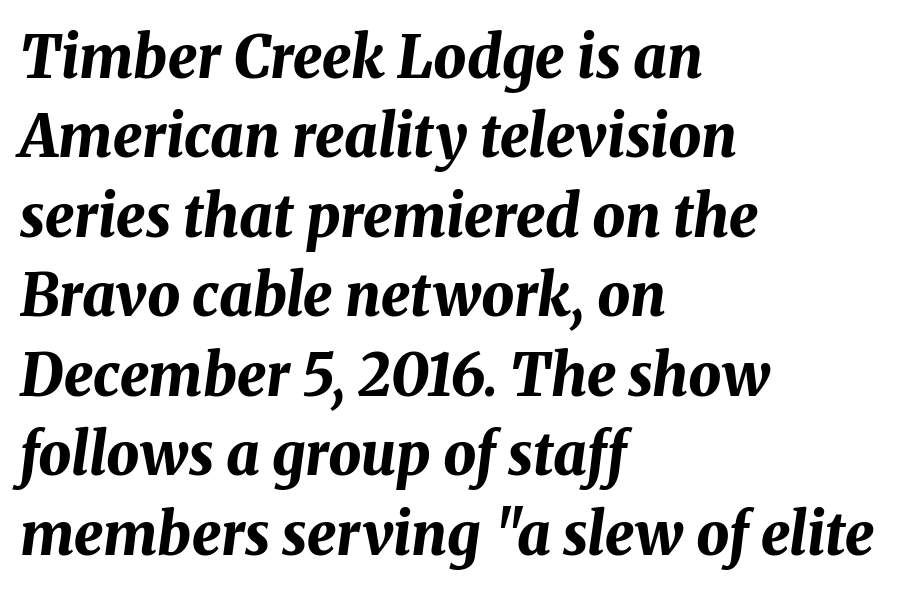
{"italic": "yes", "lean": "right", "slant_degrees": 8, "bold": "yes", "weight": "bold", "width": "normal", "stroke_contrast": "medium", "x_height": "medium", "monospaced": "no", "underline": "no", "align": "left", "line_spacing": "normal", "line_spacing_ratio": 1.37, "letter_spacing": "normal", "letter_spacing_em": 0.0, "glyph_px": 58}
